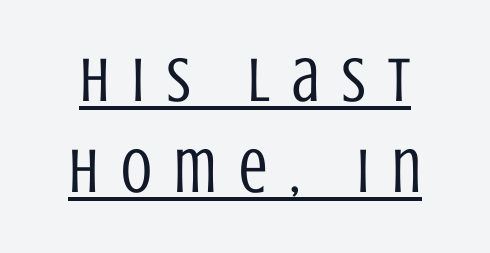
Q: Is the text bold? A: No.
Q: Is the text italic (slanted)? A: No, it is upright.
Q: Is the typeface a serif or a sans-serif typeface? A: Sans-serif.
Q: Is the text underlined? A: Yes.
Q: Is the spacing between letters normal or unusually wide? A: Unusually wide.
Q: Is the spacing between lines tight, normal or loose? A: Normal.
Q: Width (condensed, normal, or wide)? A: Condensed.
Q: Stroke contrast? A: Low.
Q: x-height? A: Large.
Q: Monospaced? A: No.
